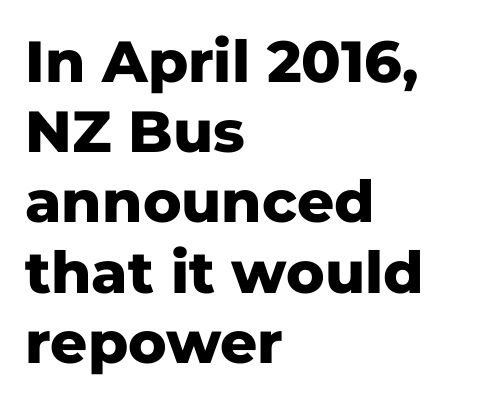
The image shows 58 px heavy sans-serif type, upright; set left-aligned, line spacing 1.21x, normal letter spacing, not underlined; low stroke contrast and a medium x-height.
